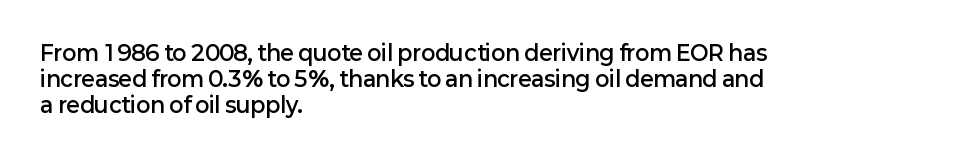
The image shows 21 px text type, upright; set left-aligned, line spacing 1.24x, normal letter spacing, not underlined.
